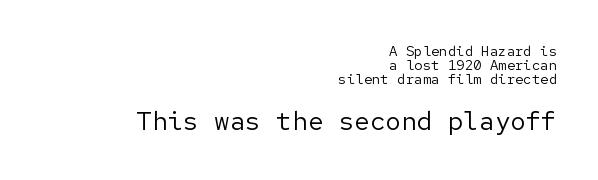
The image shows 26 px text type, upright; set right-aligned, tight line spacing (0.99x), normal letter spacing, not underlined; the second (bottom) block is 1.86x larger.
